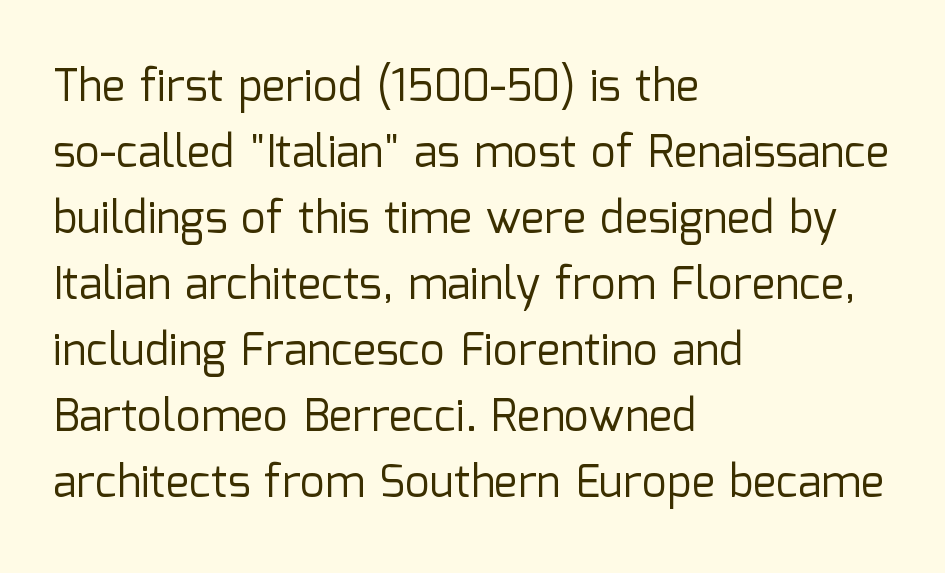
This is sans-serif lettering, the kind often seen on screens and signage. Notice how the stems are strictly vertical — no italics here. The lines in this sample share a left origin and differ only in where they stop. Stroke thickness stays within the range of a standard reading face or lighter.
